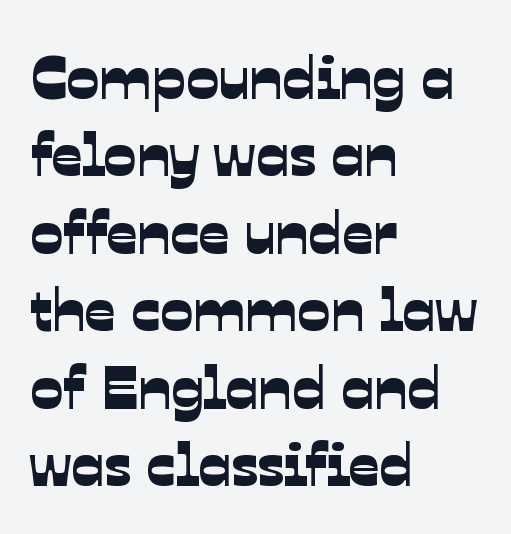
The image shows 61 px sans-serif type; set left-aligned, normal line spacing (1.27x), normal letter spacing, not underlined; low stroke contrast and a medium x-height.
